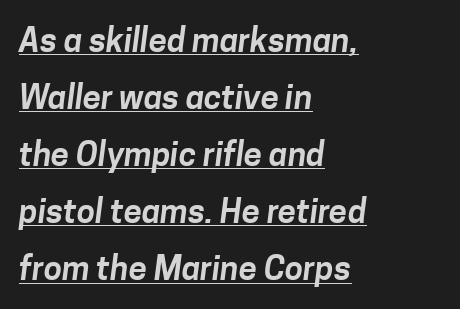
{"serif": "no", "width": "normal", "stroke_contrast": "low", "x_height": "medium", "monospaced": "no", "underline": "yes", "align": "left", "line_spacing_ratio": 1.73, "letter_spacing": "normal", "letter_spacing_em": 0.0, "glyph_px": 33}
